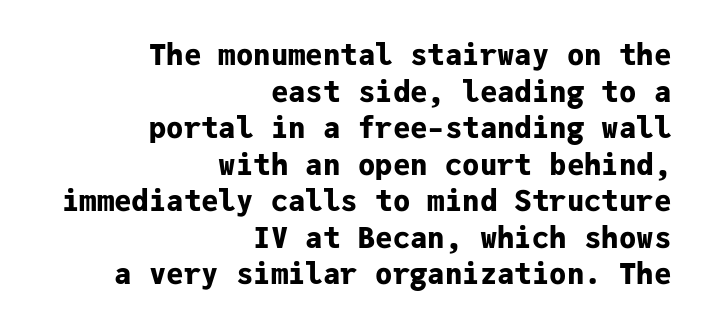
{"serif": "no", "italic": "no", "bold": "yes", "weight": "bold", "width": "normal", "stroke_contrast": "low", "x_height": "medium", "monospaced": "yes", "underline": "no", "align": "right", "line_spacing": "normal", "line_spacing_ratio": 1.26, "letter_spacing": "normal", "letter_spacing_em": 0.0, "glyph_px": 29}
